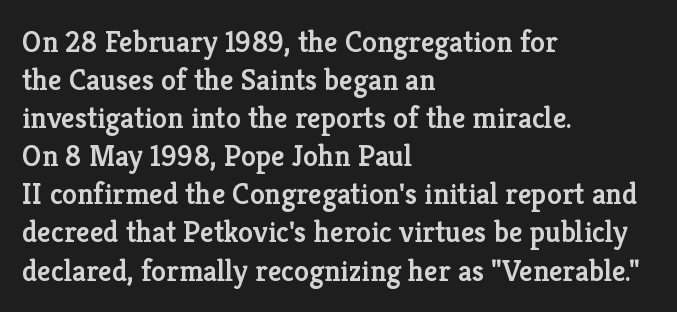
The image shows 30 px semibold serif type, upright; set left-aligned, normal line spacing (1.27x), normal letter spacing, not underlined; low stroke contrast and a medium x-height.
